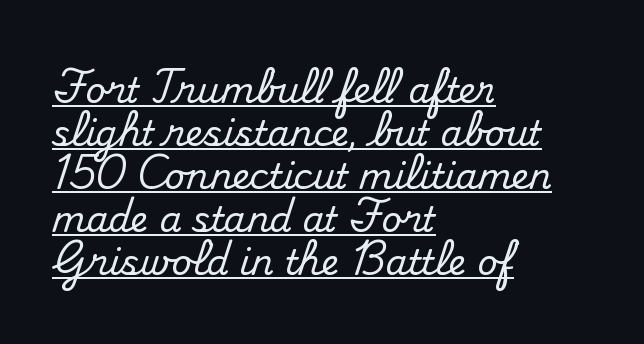
{"serif": "yes", "width": "normal", "stroke_contrast": "medium", "x_height": "small", "monospaced": "no", "underline": "yes", "align": "left", "line_spacing_ratio": 1.23, "letter_spacing": "normal", "letter_spacing_em": 0.0, "glyph_px": 35}
